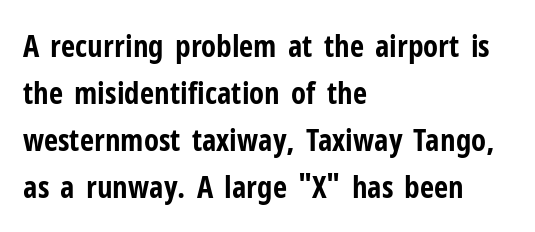
The image shows 31 px bold, condensed sans-serif type, upright; set left-aligned, normal line spacing (1.52x), normal letter spacing, not underlined; low stroke contrast and a medium x-height.
